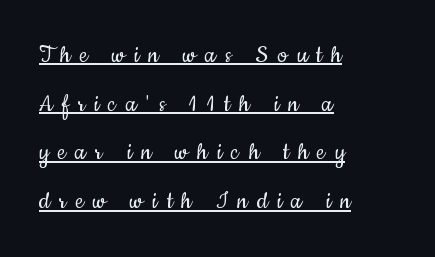
This is sans-serif lettering, the kind often seen on screens and signage. The typesetter chose a ragged-right arrangement here. Somebody hit Ctrl+U on this one — the words are underlined. Spacing between characters has been opened up far beyond the box default.
